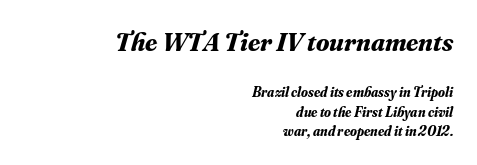
{"italic": "yes", "lean": "right", "slant_degrees": 16, "bold": "yes", "underline": "no", "align": "right", "line_spacing": "normal", "line_spacing_ratio": 1.39, "letter_spacing": "normal", "letter_spacing_em": 0.0, "larger_block": "first", "size_ratio": 1.93, "glyph_px": 27}
